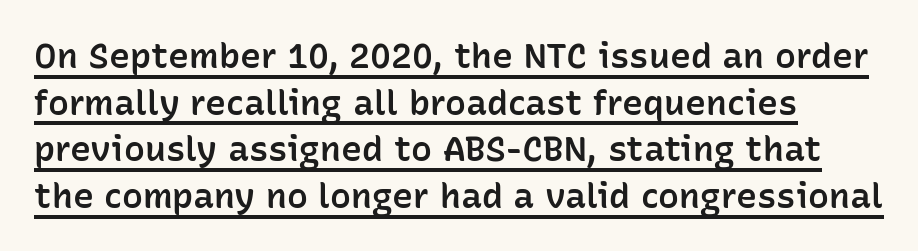
Q: Is the text bold? A: Semi-bold.
Q: Is the text italic (slanted)? A: No, it is upright.
Q: Is the typeface a serif or a sans-serif typeface? A: Sans-serif.
Q: Is the text underlined? A: Yes.
Q: How is the paragraph aligned? A: Left-aligned.
Q: Is the spacing between letters normal or unusually wide? A: Normal.
Q: Is the spacing between lines tight, normal or loose? A: Normal.
Q: Width (condensed, normal, or wide)? A: Normal.
Q: Stroke contrast? A: Low.
Q: x-height? A: Medium.
Q: Monospaced? A: No.
